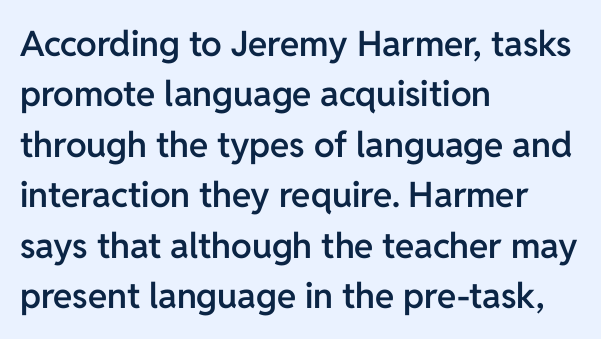
{"serif": "no", "italic": "no", "bold": "semi", "weight": "semibold", "width": "normal", "stroke_contrast": "low", "x_height": "medium", "monospaced": "no", "underline": "no", "align": "left", "line_spacing": "normal", "line_spacing_ratio": 1.44, "letter_spacing": "normal", "letter_spacing_em": 0.0, "glyph_px": 35}
